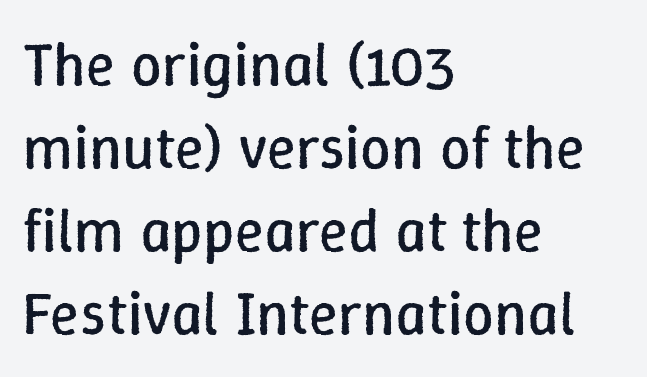
The strip under each line holds only bare page. Observe the ordinary spacing: letters are neighbours, not strangers. The leading is moderate, giving the passage an even texture. Each letter keeps its own natural width here, so spacing adapts to shape.
